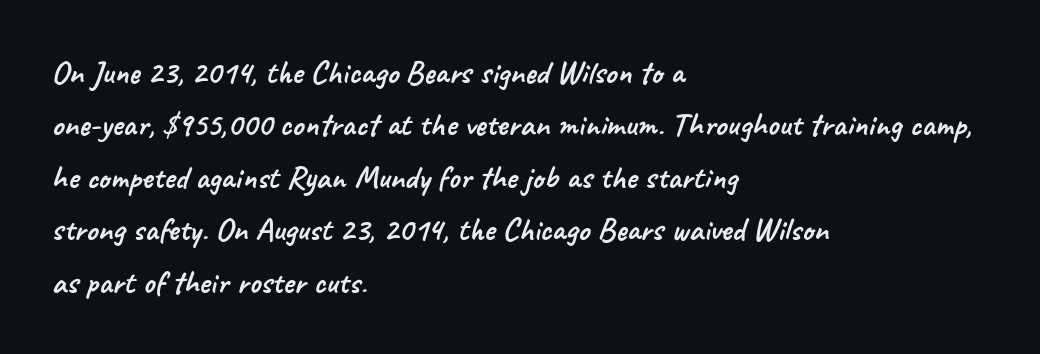
{"serif": "no", "width": "normal", "stroke_contrast": "low", "x_height": "small", "monospaced": "no", "underline": "no", "align": "left", "line_spacing": "normal", "line_spacing_ratio": 1.59, "letter_spacing": "normal", "letter_spacing_em": 0.0, "glyph_px": 33}
